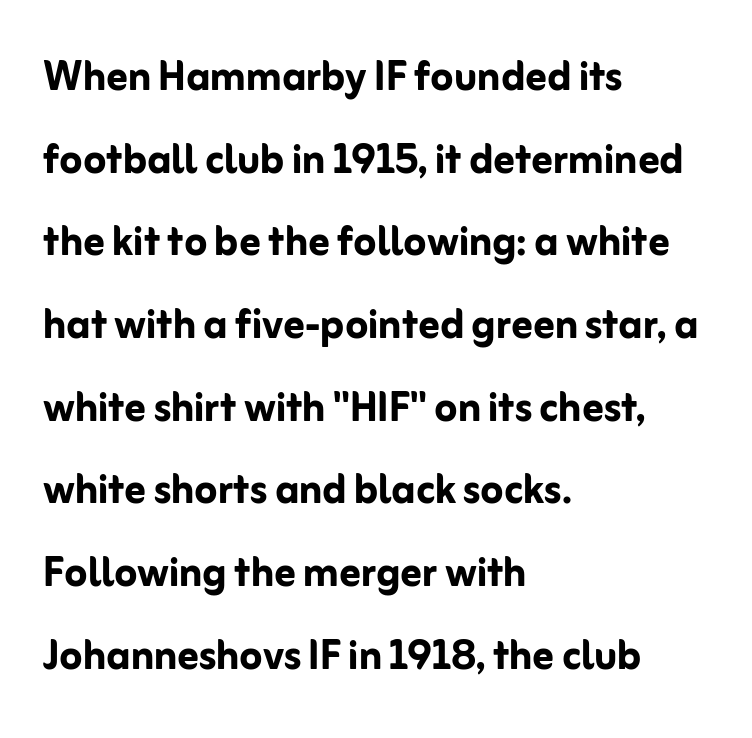
The image shows 52 px semibold sans-serif type, upright; set left-aligned, normal line spacing (1.59x), normal letter spacing, not underlined; low stroke contrast and a medium x-height.
